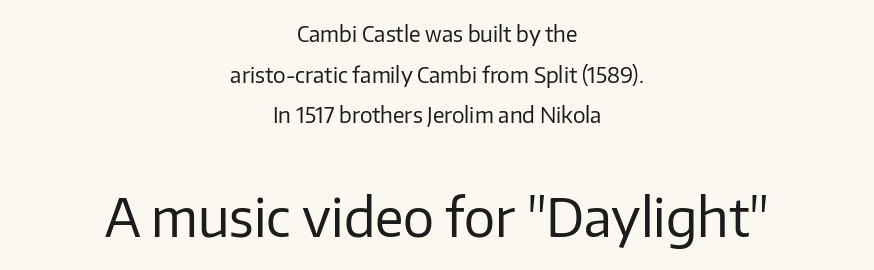
Q: Is the text bold? A: No.
Q: Is the text italic (slanted)? A: No, it is upright.
Q: Is the typeface a serif or a sans-serif typeface? A: Sans-serif.
Q: Is the text underlined? A: No.
Q: How is the paragraph aligned? A: Centered.
Q: Is the spacing between letters normal or unusually wide? A: Normal.
Q: Is the spacing between lines tight, normal or loose? A: Loose.
Q: Which block of text is set in a larger size, the first (top) or the second (bottom)? A: The second (bottom) one.
Q: Width (condensed, normal, or wide)? A: Normal.
Q: Stroke contrast? A: Low.
Q: x-height? A: Medium.
Q: Monospaced? A: No.
